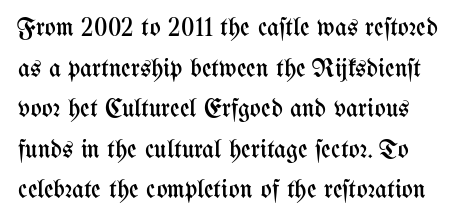
The zone under the glyphs is completely vacant. Letters have the restrained weight of plain body copy at most. Line beginnings align vertically; line endings do not. The gaps between neighbouring characters are ordinary and unremarkable.
